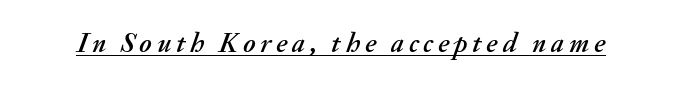
{"italic": "yes", "lean": "right", "slant_degrees": 20, "width": "normal", "stroke_contrast": "medium", "x_height": "small", "monospaced": "no", "underline": "yes", "glyph_px": 28}
